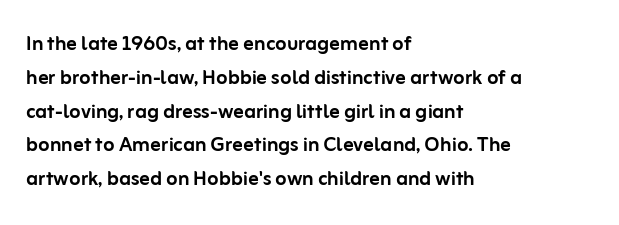
The image shows 26 px text type, upright; set left-aligned, normal line spacing (1.3x), normal letter spacing, not underlined.
